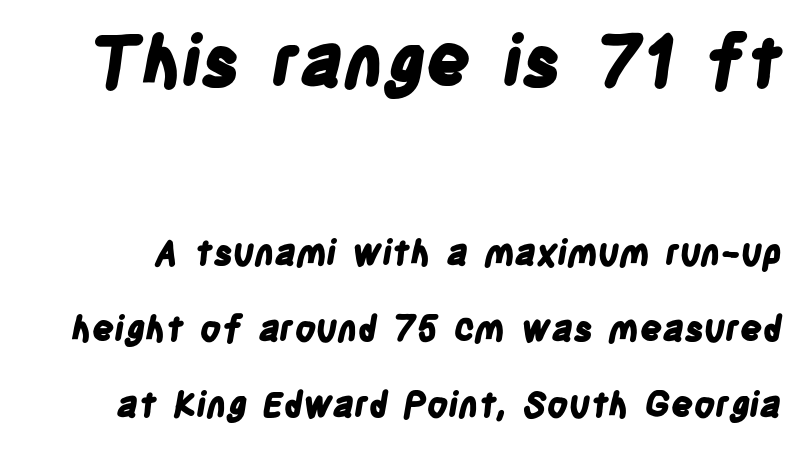
The image shows 70 px bold, condensed sans-serif type; set loose line spacing (2.17x), normal letter spacing, not underlined; the first (top) block is 2.0x larger; low stroke contrast and a large x-height.
